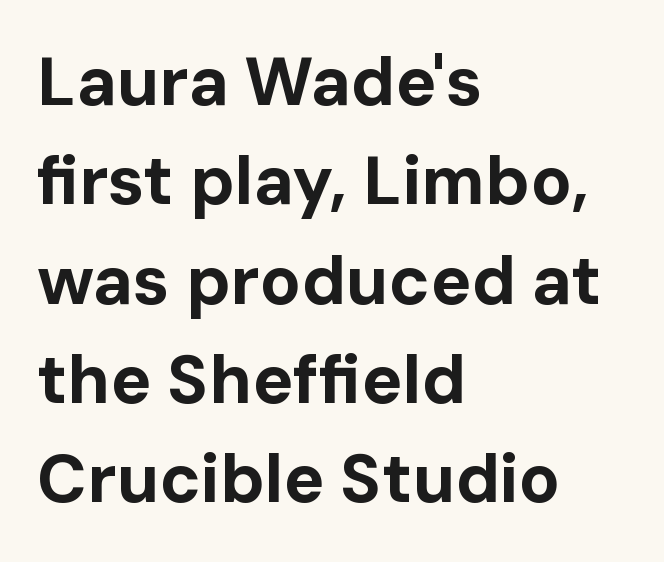
The image shows 68 px bold sans-serif type, upright; set left-aligned, normal line spacing (1.46x), normal letter spacing, not underlined; low stroke contrast and a medium x-height.
